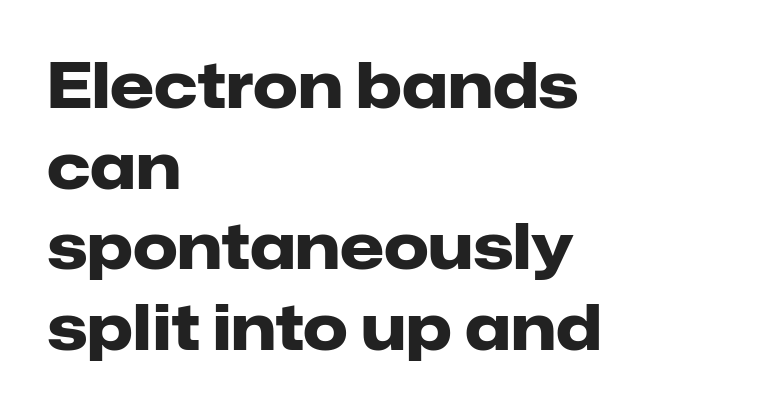
The image shows 63 px heavy sans-serif type, upright; set left-aligned, normal line spacing (1.28x), normal letter spacing, not underlined; low stroke contrast and a medium x-height.
